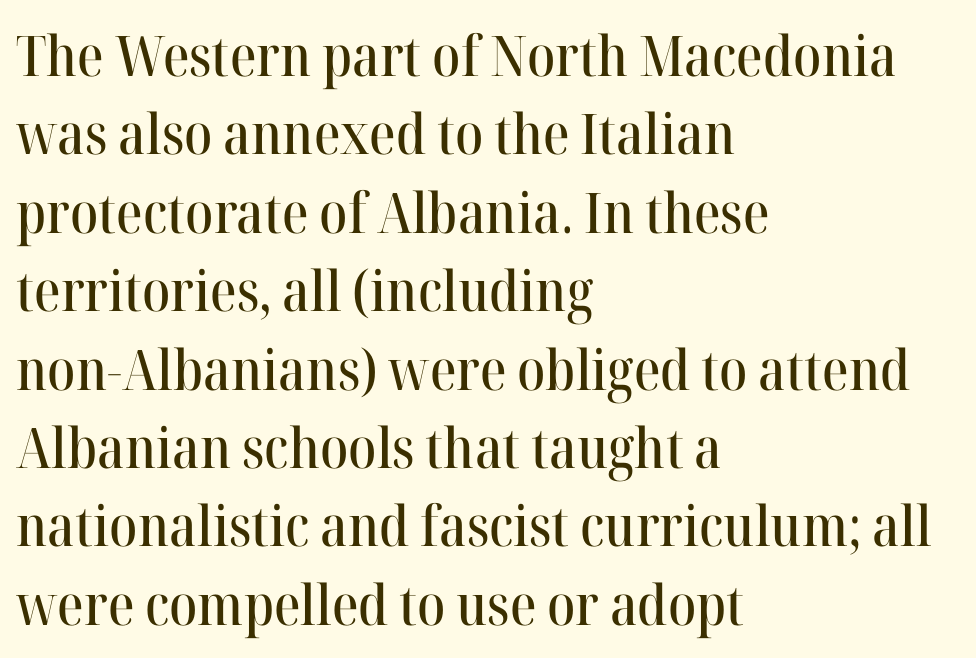
Q: Is the text italic (slanted)? A: No, it is upright.
Q: Is the typeface a serif or a sans-serif typeface? A: Serif.
Q: Is the text underlined? A: No.
Q: How is the paragraph aligned? A: Left-aligned.
Q: Is the spacing between letters normal or unusually wide? A: Normal.
Q: Is the spacing between lines tight, normal or loose? A: Normal.
Q: Width (condensed, normal, or wide)? A: Normal.
Q: Stroke contrast? A: High.
Q: x-height? A: Medium.
Q: Monospaced? A: No.
